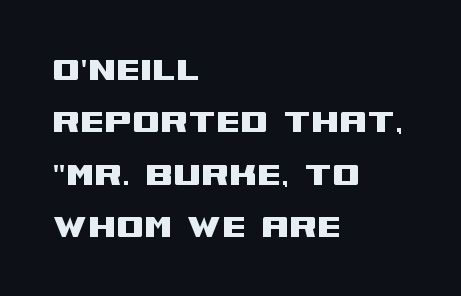
Decoration check: the copy has no underline. The lines in this sample share a left origin and differ only in where they stop. Spacing verdict: proportional, widths tailored to each character. The horizontal fit of the characters is conventional and even.
